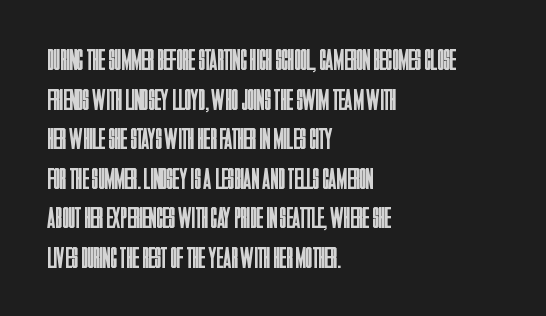
The image shows 30 px regular-weight, condensed sans-serif type, upright; set left-aligned, normal line spacing (1.32x), normal letter spacing, not underlined; low stroke contrast and a large x-height.
